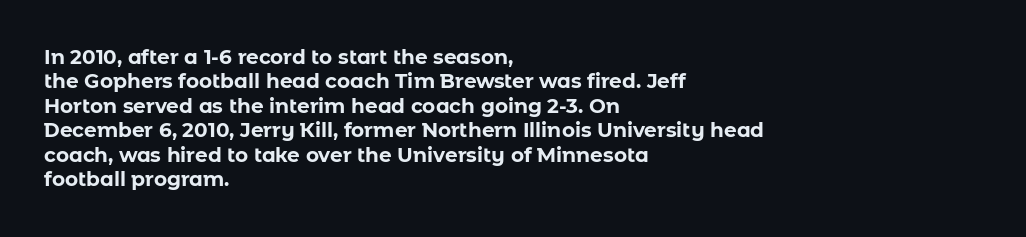
Q: Is the text bold? A: Yes.
Q: Is the text italic (slanted)? A: No, it is upright.
Q: Is the text underlined? A: No.
Q: How is the paragraph aligned? A: Left-aligned.
Q: Is the spacing between letters normal or unusually wide? A: Normal.
